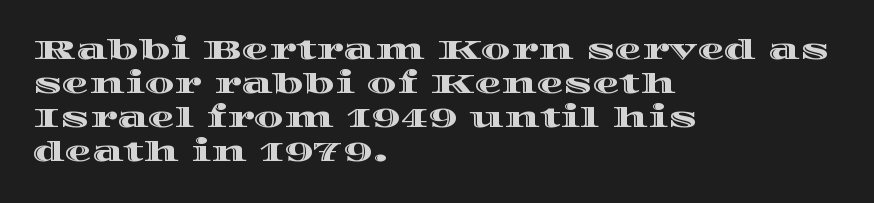
This sample uses plain, unmodified letter spacing. The setting favours the left margin, as ordinary paragraphs usually do. Does the lettering tilt? It doesn't — this is upright. Is there much room between lines? A standard amount, neither cramped nor airy.
